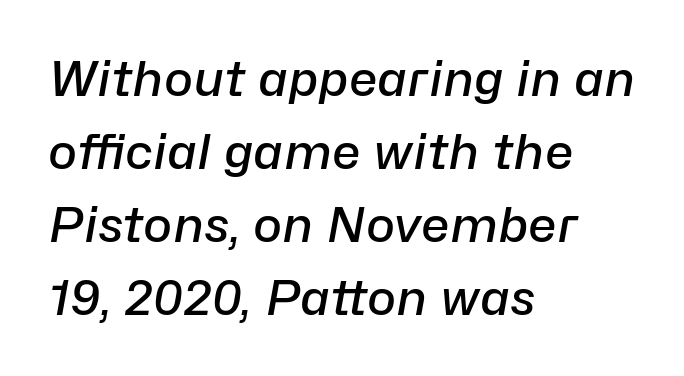
The image shows 49 px semibold type, italic (leaning right); set left-aligned, normal line spacing (1.49x), normal letter spacing, not underlined; low stroke contrast and a medium x-height.
